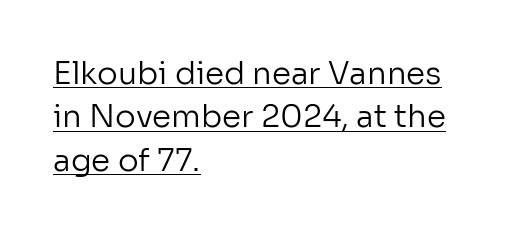
Q: Is the text bold? A: No.
Q: Is the text italic (slanted)? A: No, it is upright.
Q: Is the typeface a serif or a sans-serif typeface? A: Sans-serif.
Q: Is the text underlined? A: Yes.
Q: How is the paragraph aligned? A: Left-aligned.
Q: Is the spacing between letters normal or unusually wide? A: Normal.
Q: Is the spacing between lines tight, normal or loose? A: Normal.
Q: Width (condensed, normal, or wide)? A: Normal.
Q: Stroke contrast? A: Low.
Q: x-height? A: Medium.
Q: Monospaced? A: No.
